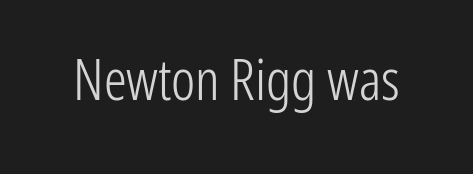
The face used here is proportionally spaced, like ordinary book or web type. Italic? Not at all — the glyphs are vertical. Tracking here is standard; glyphs follow each other at the usual distance. Nope, no serifs anywhere on these letters. The font is comparable to plain body text, perhaps lighter. Type without underlining.
